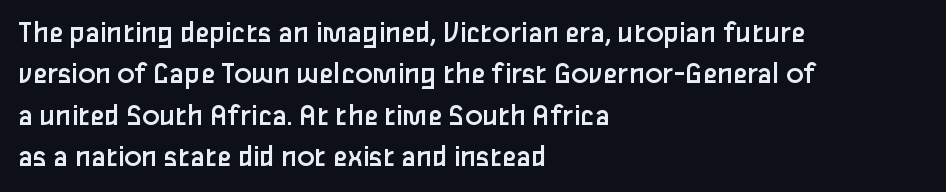
Q: Is the text bold? A: No.
Q: Is the text italic (slanted)? A: No, it is upright.
Q: Is the typeface a serif or a sans-serif typeface? A: Sans-serif.
Q: Is the text underlined? A: No.
Q: How is the paragraph aligned? A: Left-aligned.
Q: Is the spacing between letters normal or unusually wide? A: Normal.
Q: Is the spacing between lines tight, normal or loose? A: Normal.
Q: Width (condensed, normal, or wide)? A: Normal.
Q: Stroke contrast? A: Low.
Q: x-height? A: Medium.
Q: Monospaced? A: No.
